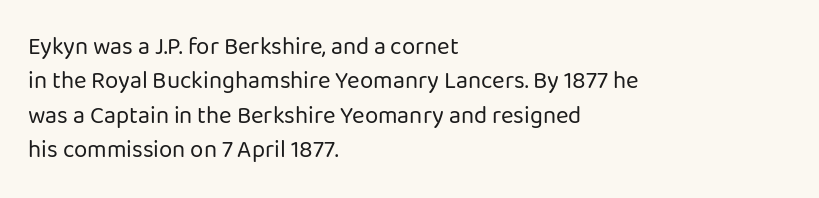
Q: Is the text bold? A: No.
Q: Is the text italic (slanted)? A: No, it is upright.
Q: Is the text underlined? A: No.
Q: How is the paragraph aligned? A: Left-aligned.
Q: Is the spacing between letters normal or unusually wide? A: Normal.
Q: Is the spacing between lines tight, normal or loose? A: Normal.
